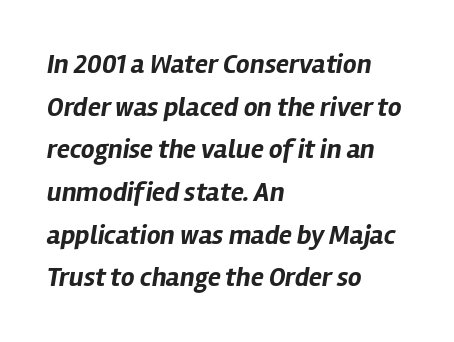
Successive baselines arrive at the customary interval. Is the type slanted? Yes — the strokes lean at a clear angle. This rendering features lettering with no underline. Which margin do the lines hug? The left one — the right edge is uneven. No extra tracking has been applied to these lines.
